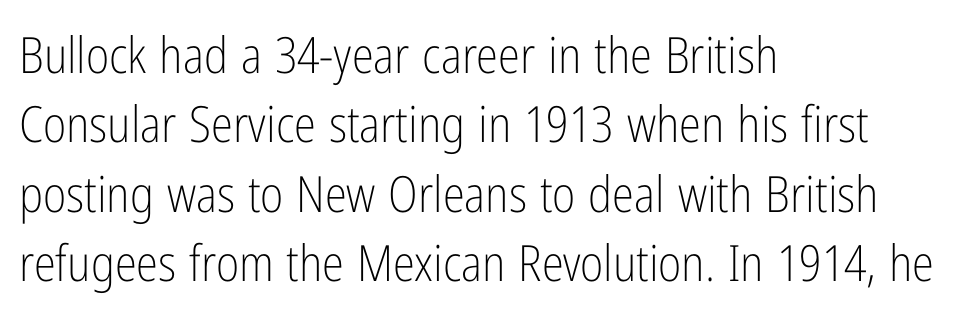
Leading: standard. Nothing unusual about the tracking: characters are spaced as the font intends. The letters advance in unequal steps, a hallmark of proportional type. The characters display no serif detailing; their extremities are plain. Short and long lines alike share a common starting point at left. Descenders hang freely into open space.
